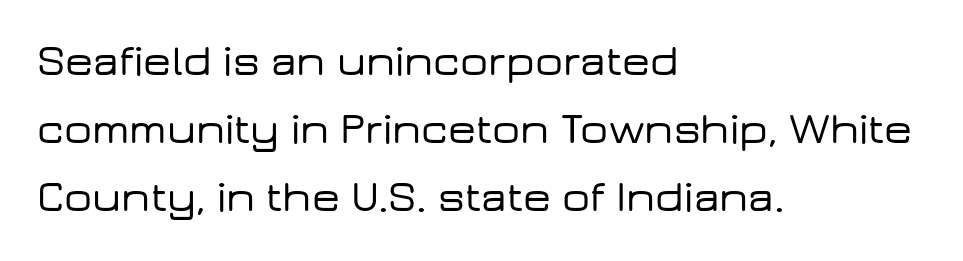
Q: Is the text italic (slanted)? A: No, it is upright.
Q: Is the typeface a serif or a sans-serif typeface? A: Sans-serif.
Q: Is the text underlined? A: No.
Q: How is the paragraph aligned? A: Left-aligned.
Q: Is the spacing between letters normal or unusually wide? A: Normal.
Q: Is the spacing between lines tight, normal or loose? A: Normal.
Q: Width (condensed, normal, or wide)? A: Wide.
Q: Stroke contrast? A: Low.
Q: x-height? A: Medium.
Q: Monospaced? A: No.
